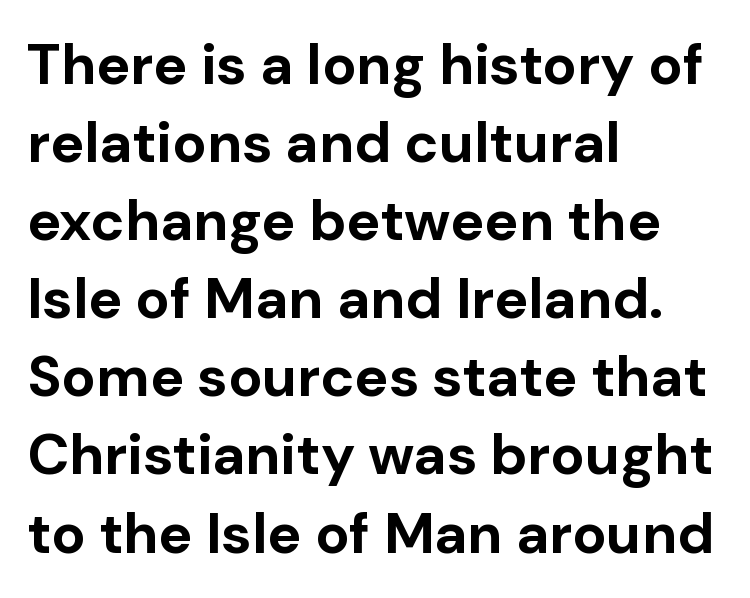
The image shows 57 px bold sans-serif type, upright; set left-aligned, normal line spacing (1.37x), normal letter spacing, not underlined; low stroke contrast and a medium x-height.
